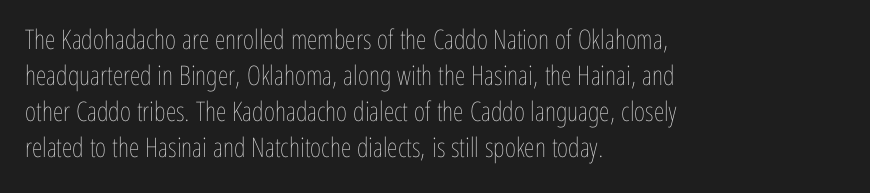
Q: Is the text bold? A: No.
Q: Is the text italic (slanted)? A: No, it is upright.
Q: Is the text underlined? A: No.
Q: How is the paragraph aligned? A: Left-aligned.
Q: Is the spacing between letters normal or unusually wide? A: Normal.
Q: Is the spacing between lines tight, normal or loose? A: Normal.
